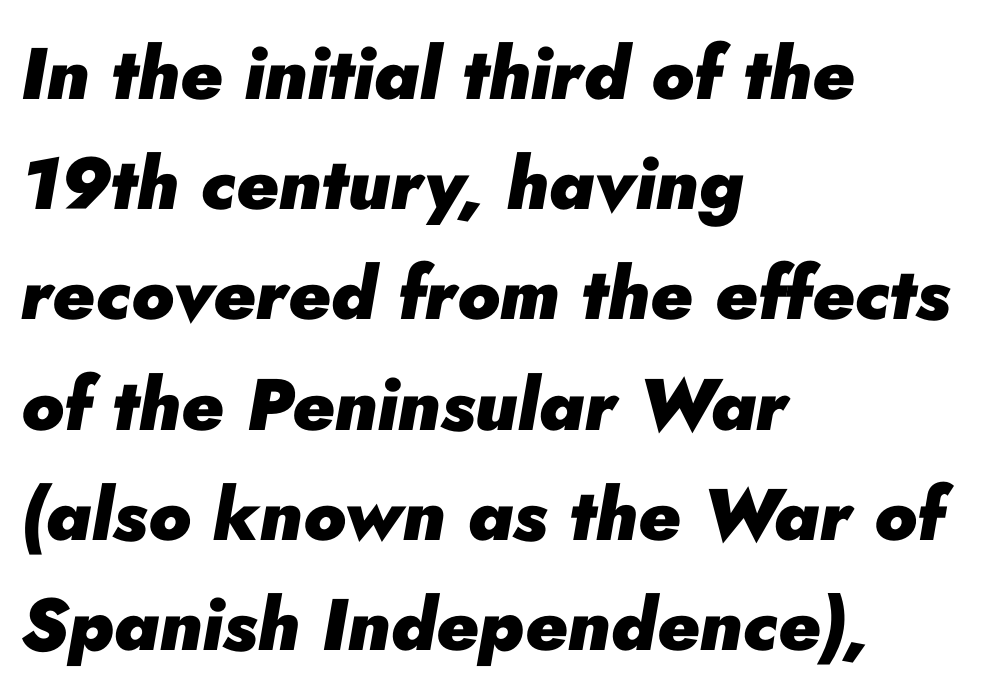
{"italic": "yes", "lean": "right", "slant_degrees": 10, "bold": "yes", "weight": "heavy", "width": "normal", "stroke_contrast": "low", "x_height": "small", "monospaced": "no", "underline": "no", "align": "left", "line_spacing": "normal", "line_spacing_ratio": 1.51, "letter_spacing": "normal", "letter_spacing_em": 0.0, "glyph_px": 73}
